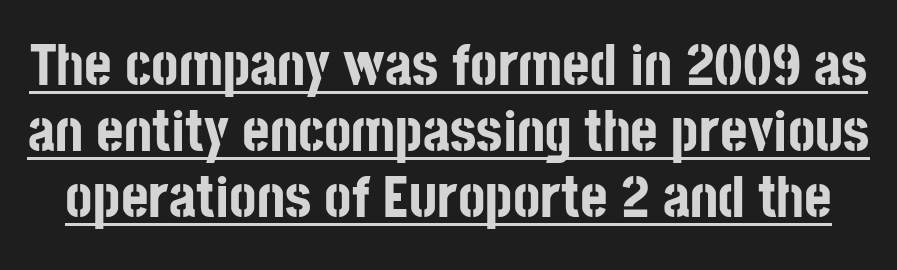
{"serif": "no", "italic": "no", "bold": "yes", "weight": "bold", "width": "condensed", "stroke_contrast": "low", "x_height": "large", "monospaced": "no", "underline": "yes", "line_spacing": "tight", "line_spacing_ratio": 1.12, "letter_spacing": "normal", "letter_spacing_em": 0.0, "glyph_px": 59}
